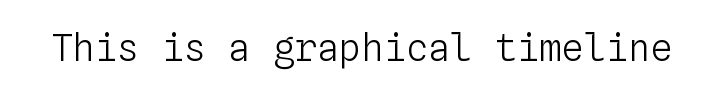
{"italic": "no", "bold": "no", "weight": "light", "width": "normal", "stroke_contrast": "low", "x_height": "medium", "monospaced": "yes", "underline": "no", "letter_spacing": "normal", "letter_spacing_em": 0.0, "glyph_px": 37}
